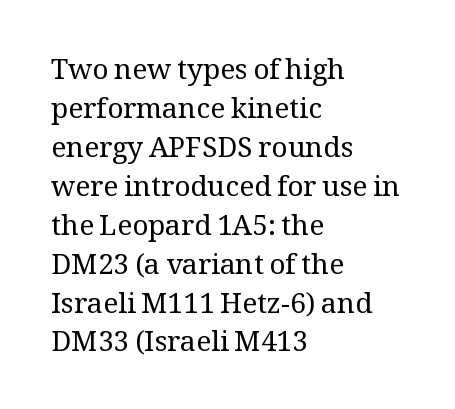
The image shows 28 px regular-weight serif type, upright; set left-aligned, normal line spacing (1.39x), normal letter spacing, not underlined; medium stroke contrast and a medium x-height.
